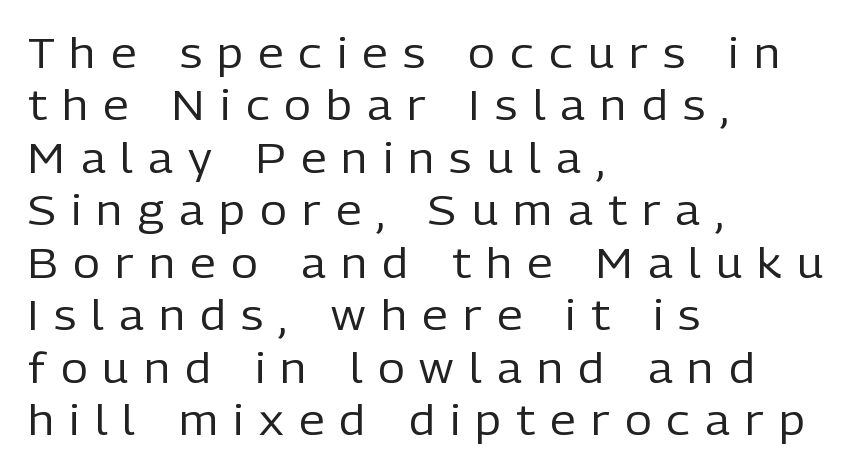
The letters are spread apart with noticeably loose tracking. Bare-footed words on every line. Stems here are at most as thick as an everyday book face. The leading is moderate, giving the passage an even texture. Where is the straight margin? On the left. The specimen reads as upright at a glance.
